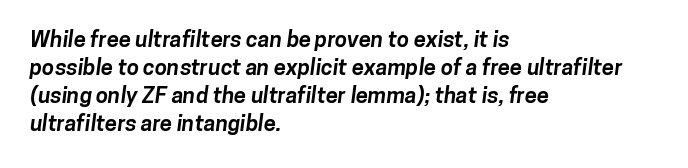
The image shows 22 px bold type; set left-aligned, normal line spacing (1.28x), normal letter spacing, not underlined.
